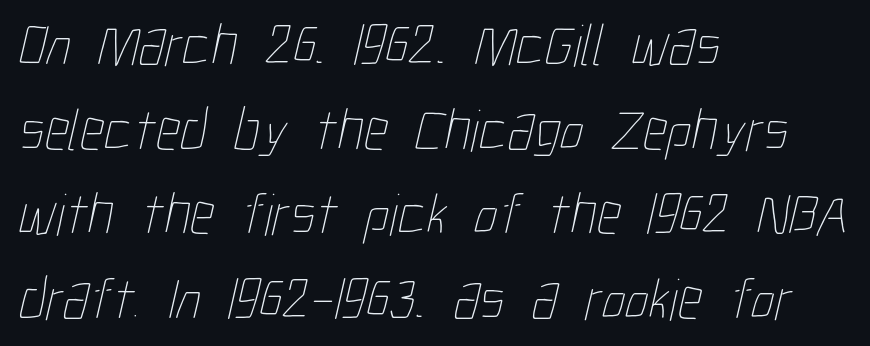
Q: Is the text bold? A: No.
Q: Is the text underlined? A: No.
Q: How is the paragraph aligned? A: Left-aligned.
Q: Is the spacing between letters normal or unusually wide? A: Normal.
Q: Is the spacing between lines tight, normal or loose? A: Normal.
Q: Width (condensed, normal, or wide)? A: Condensed.
Q: Stroke contrast? A: Low.
Q: x-height? A: Medium.
Q: Monospaced? A: No.
